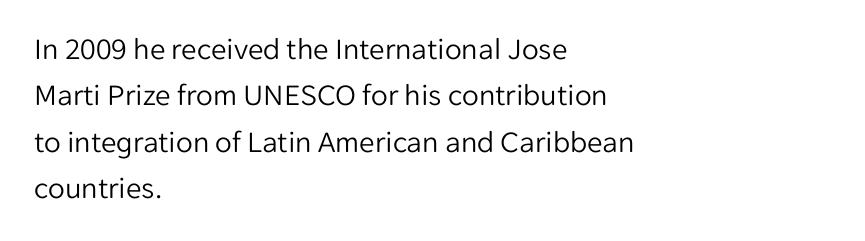
The image shows 31 px light sans-serif type, upright; set left-aligned, normal line spacing (1.5x), normal letter spacing, not underlined; low stroke contrast and a medium x-height.
